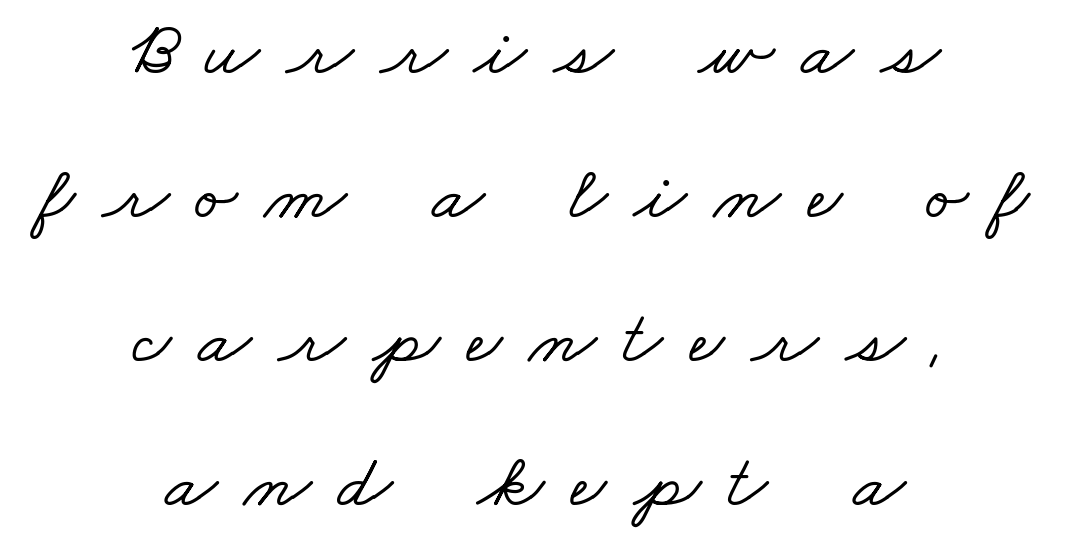
Q: Is the typeface a serif or a sans-serif typeface? A: Serif.
Q: Is the text underlined? A: No.
Q: How is the paragraph aligned? A: Centered.
Q: Is the spacing between letters normal or unusually wide? A: Unusually wide.
Q: Width (condensed, normal, or wide)? A: Wide.
Q: Stroke contrast? A: Low.
Q: x-height? A: Small.
Q: Monospaced? A: No.
